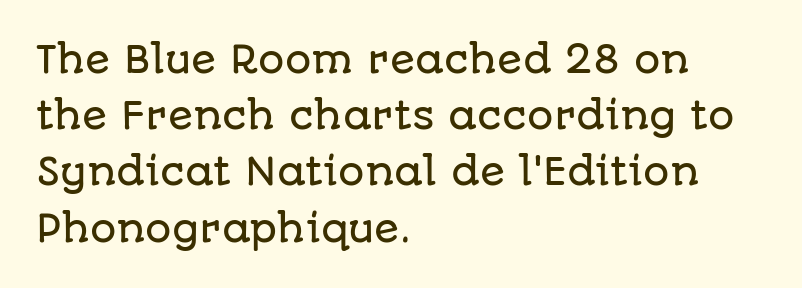
The rendering uses natural spacing where letterforms have individual widths. In terms of posture, this sample is upright. Compared with typical paragraphs, the rows here are spaced about the same. Each row of text sits above clean, open space.
